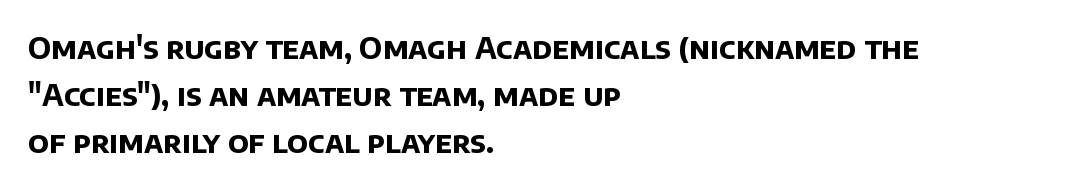
{"serif": "no", "bold": "yes", "weight": "bold", "width": "normal", "stroke_contrast": "low", "x_height": "large", "monospaced": "no", "underline": "no", "align": "left", "line_spacing": "normal", "line_spacing_ratio": 1.57, "letter_spacing": "normal", "letter_spacing_em": 0.0, "glyph_px": 30}
